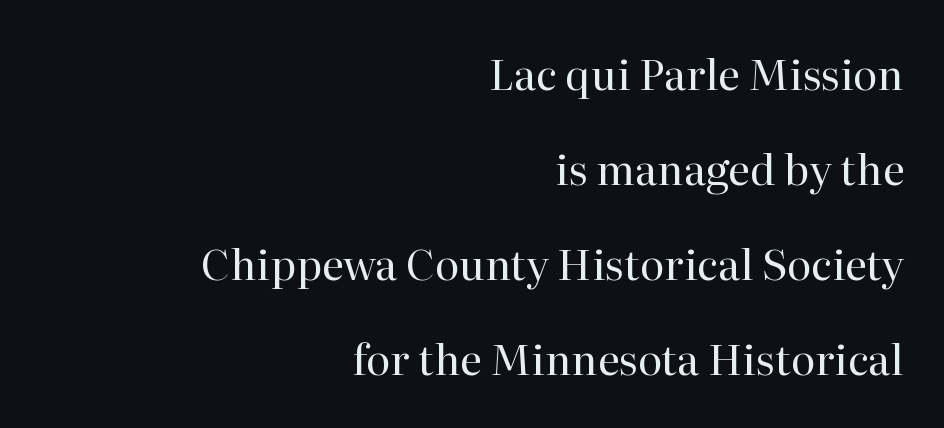
Q: Is the text bold? A: No.
Q: Is the text italic (slanted)? A: No, it is upright.
Q: Is the typeface a serif or a sans-serif typeface? A: Serif.
Q: Is the text underlined? A: No.
Q: How is the paragraph aligned? A: Right-aligned.
Q: Is the spacing between letters normal or unusually wide? A: Normal.
Q: Is the spacing between lines tight, normal or loose? A: Loose.
Q: Width (condensed, normal, or wide)? A: Normal.
Q: Stroke contrast? A: High.
Q: x-height? A: Medium.
Q: Monospaced? A: No.
